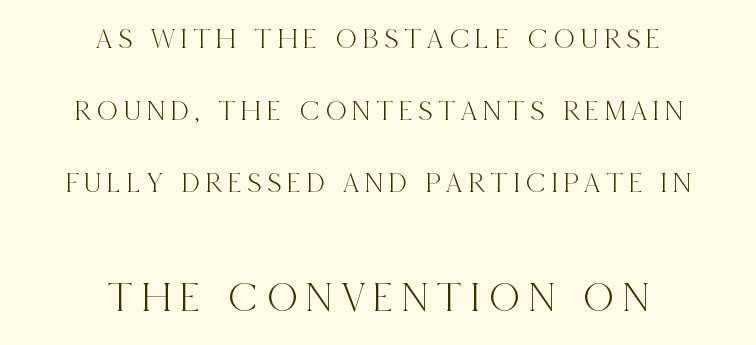
{"serif": "yes", "italic": "no", "width": "condensed", "x_height": "large", "monospaced": "no", "underline": "no", "align": "center", "line_spacing": "loose", "line_spacing_ratio": 2.48, "letter_spacing": "wide", "letter_spacing_em": 0.2, "larger_block": "second", "size_ratio": 1.48, "glyph_px": 43}
